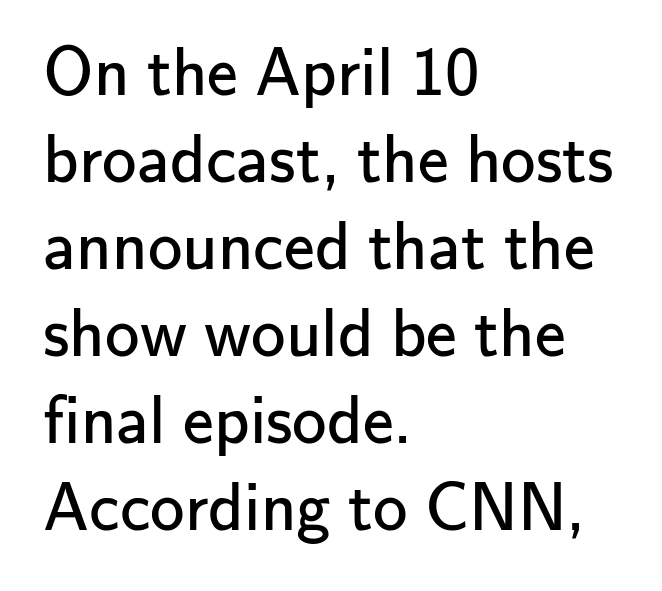
{"serif": "no", "italic": "no", "bold": "no", "weight": "regular", "width": "normal", "stroke_contrast": "low", "x_height": "small", "monospaced": "no", "underline": "no", "align": "left", "line_spacing": "normal", "line_spacing_ratio": 1.26, "letter_spacing": "normal", "letter_spacing_em": 0.0, "glyph_px": 69}
